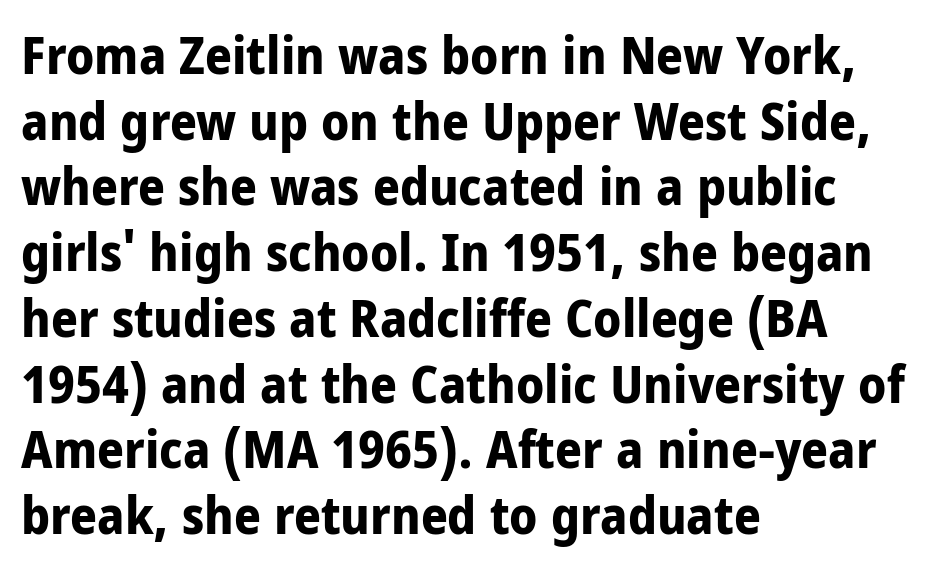
{"serif": "no", "italic": "no", "bold": "yes", "weight": "bold", "width": "condensed", "stroke_contrast": "low", "x_height": "large", "monospaced": "no", "underline": "no", "align": "left", "line_spacing_ratio": 1.24, "letter_spacing": "normal", "letter_spacing_em": 0.0, "glyph_px": 53}
